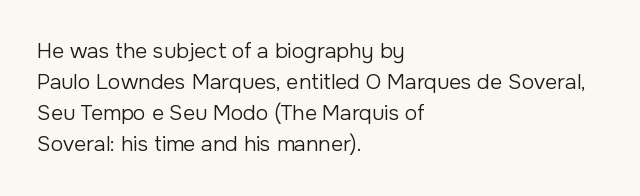
The image shows 21 px text type, upright; set left-aligned, normal line spacing (1.48x), normal letter spacing, not underlined.
